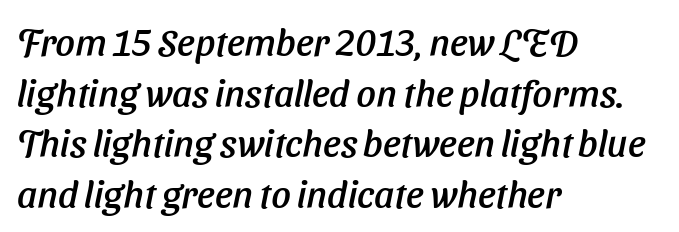
Where is the straight margin? On the left. The letters advance in unequal steps, a hallmark of proportional type. This rendering features lettering with no underline.
